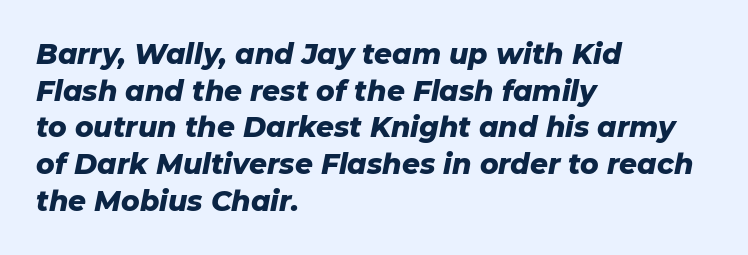
{"italic": "yes", "lean": "right", "slant_degrees": 11, "bold": "yes", "weight": "heavy", "width": "normal", "stroke_contrast": "low", "x_height": "medium", "monospaced": "no", "underline": "no", "align": "left", "line_spacing": "normal", "line_spacing_ratio": 1.31, "letter_spacing": "normal", "letter_spacing_em": 0.0, "glyph_px": 28}
